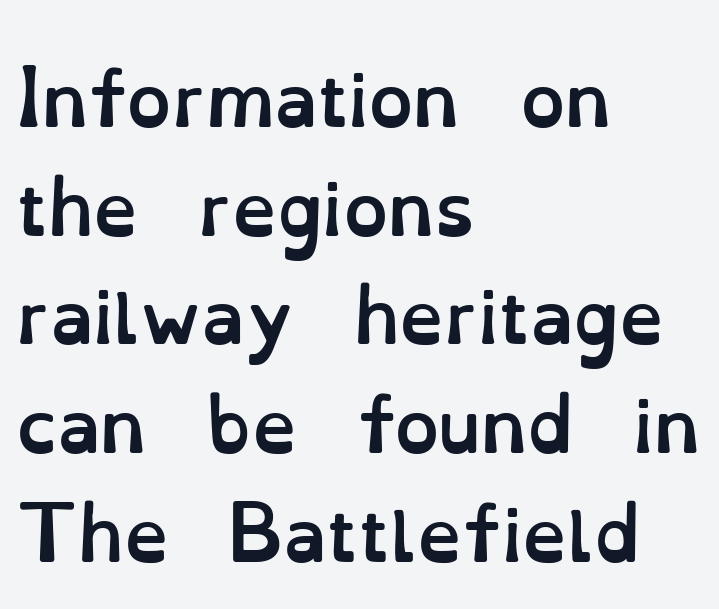
{"italic": "no", "bold": "yes", "weight": "semibold", "width": "normal", "stroke_contrast": "low", "x_height": "small", "monospaced": "no", "underline": "no", "align": "left", "line_spacing": "normal", "line_spacing_ratio": 1.53, "letter_spacing": "normal", "letter_spacing_em": 0.0, "glyph_px": 71}
